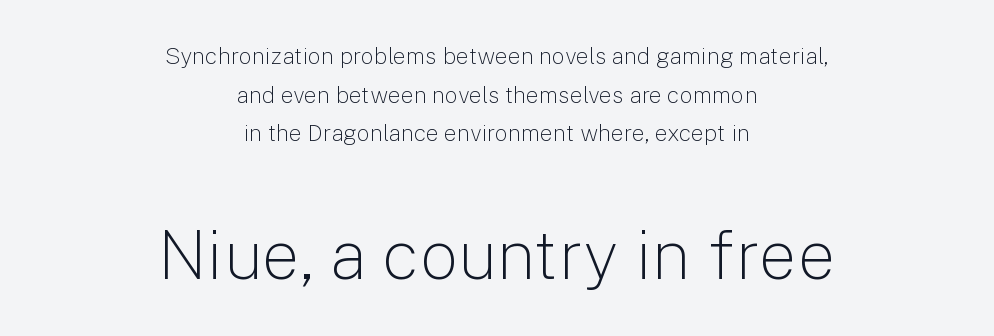
Leftover space on each line is divided equally before and after the words. The face used here is proportionally spaced, like ordinary book or web type. Stroke terminals: plain, sans-serif. Tall strokes in this sample are plumb rather than angled.
